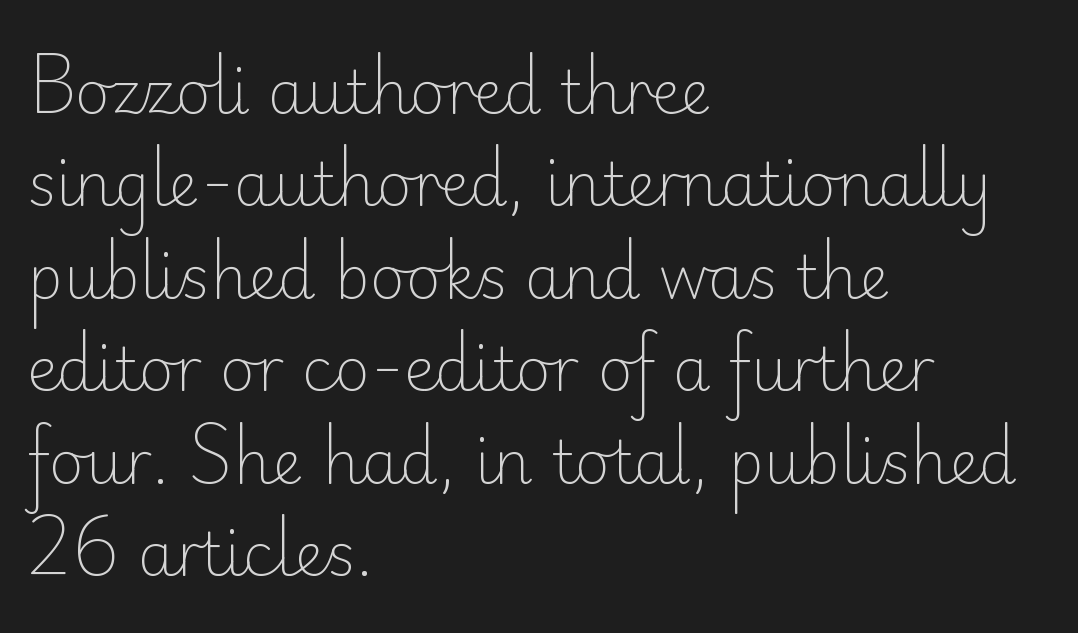
The image shows 60 px light sans-serif type, upright; set left-aligned, normal line spacing (1.54x), normal letter spacing, not underlined; low stroke contrast and a small x-height.
